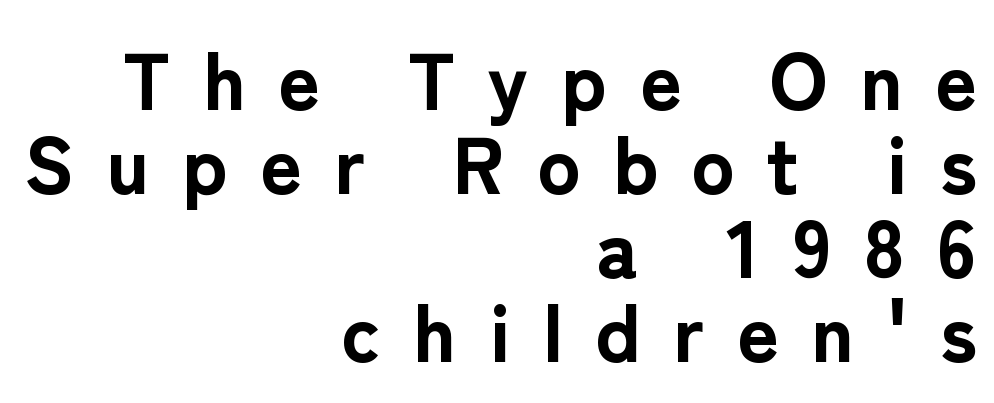
The passage shown is emphatically bold. Every row of glyphs terminates at an identical x-position on the right. Substantial extra tracking has been applied to these lines. Spacing verdict: proportional, widths tailored to each character.
